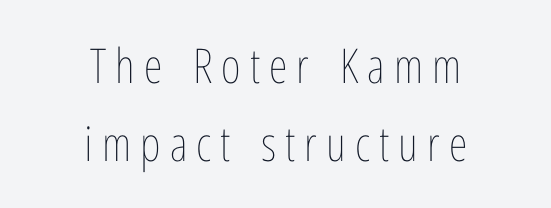
Reading down the block, each line starts at a different indent, mirrored at its end. Glance below the letters and you will spot only blank space. Caption: face not bold, strokes unweighted. Ordinary non-slanted type is in use. Is this a fixed-width face? No — the glyphs have proportional, varying widths.
